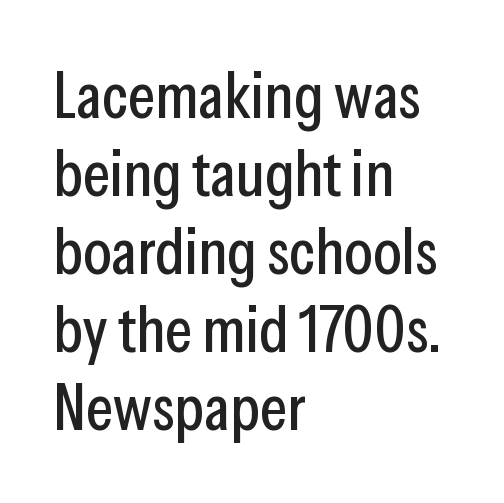
Q: Is the text italic (slanted)? A: No, it is upright.
Q: Is the typeface a serif or a sans-serif typeface? A: Sans-serif.
Q: Is the text underlined? A: No.
Q: How is the paragraph aligned? A: Left-aligned.
Q: Is the spacing between letters normal or unusually wide? A: Normal.
Q: Width (condensed, normal, or wide)? A: Condensed.
Q: Stroke contrast? A: Low.
Q: x-height? A: Medium.
Q: Monospaced? A: No.
